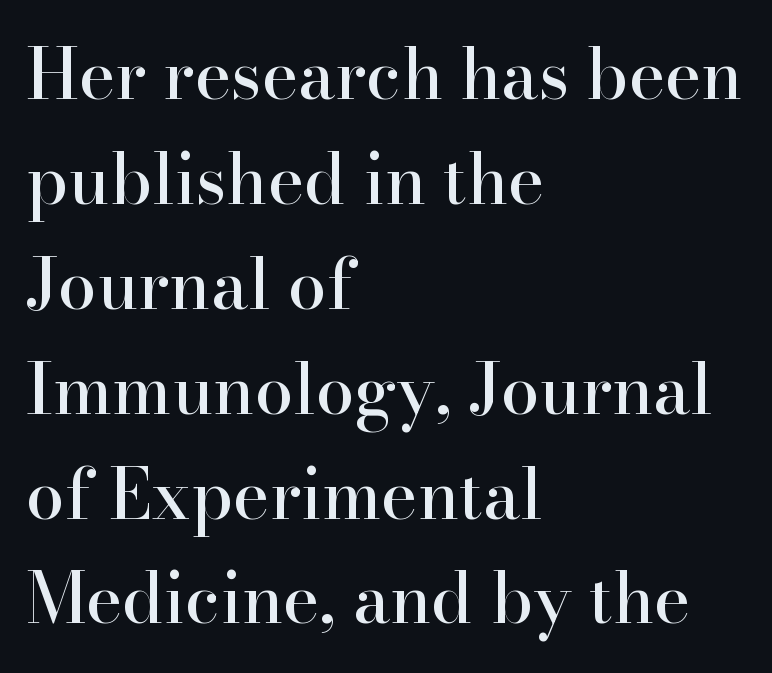
Q: Is the text italic (slanted)? A: No, it is upright.
Q: Is the typeface a serif or a sans-serif typeface? A: Serif.
Q: Is the text underlined? A: No.
Q: How is the paragraph aligned? A: Left-aligned.
Q: Is the spacing between letters normal or unusually wide? A: Normal.
Q: Is the spacing between lines tight, normal or loose? A: Normal.
Q: Width (condensed, normal, or wide)? A: Normal.
Q: Stroke contrast? A: High.
Q: x-height? A: Small.
Q: Monospaced? A: No.
